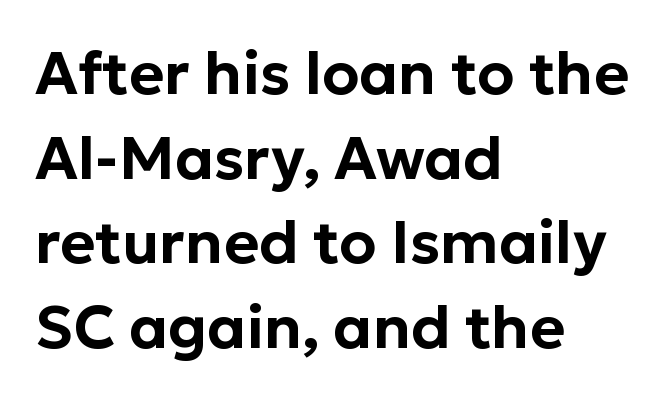
Q: Is the text italic (slanted)? A: No, it is upright.
Q: Is the typeface a serif or a sans-serif typeface? A: Sans-serif.
Q: Is the text underlined? A: No.
Q: How is the paragraph aligned? A: Left-aligned.
Q: Is the spacing between letters normal or unusually wide? A: Normal.
Q: Is the spacing between lines tight, normal or loose? A: Normal.
Q: Width (condensed, normal, or wide)? A: Normal.
Q: Stroke contrast? A: Low.
Q: x-height? A: Medium.
Q: Monospaced? A: No.
